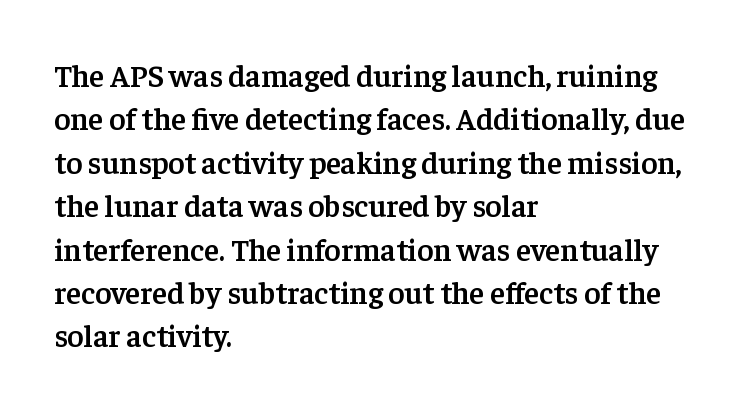
The image shows 31 px semibold serif type, upright; set left-aligned, normal line spacing (1.4x), normal letter spacing, not underlined; low stroke contrast and a medium x-height.
